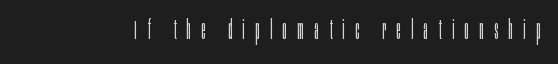
Quick note: underline off. The font is comparable to plain body text, perhaps lighter. Tracking here is generous; glyphs stand well apart from one another. Quick note: not italic, upright.
